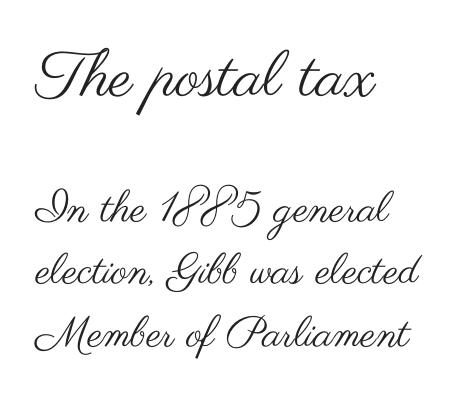
{"serif": "no", "bold": "no", "weight": "regular", "width": "wide", "stroke_contrast": "medium", "x_height": "small", "monospaced": "no", "underline": "no", "align": "left", "line_spacing": "normal", "line_spacing_ratio": 1.46, "letter_spacing": "normal", "letter_spacing_em": 0.0, "larger_block": "first", "size_ratio": 1.49, "glyph_px": 64}
